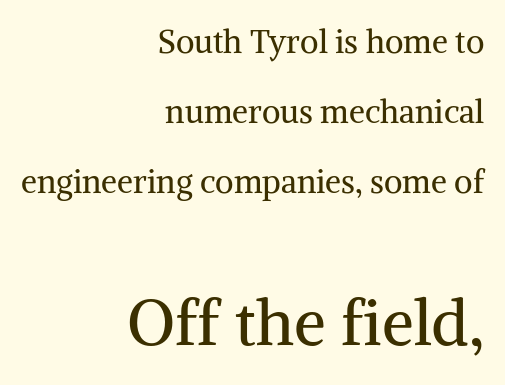
Posture: straight, roman, zero tilt. Short note: letters normally spaced. Widely set lines give the paragraph a tall, airy silhouette. Do the characters align in a grid? No, the font is proportional. The specimen omits any rule beneath the text block's lines. Bigger letters appear in the bottom chunk; the top chunk is reduced.
